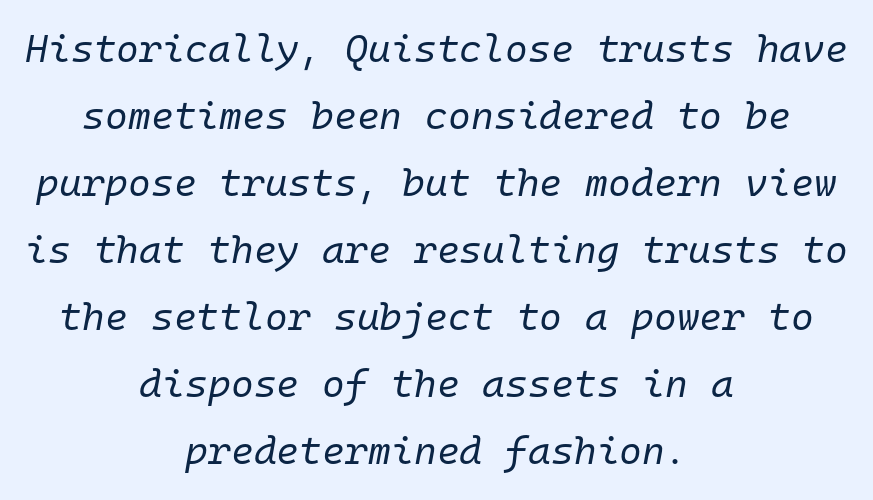
The image shows 39 px regular-weight type, italic (leaning right), monospaced; set centered, line spacing 1.72x, normal letter spacing, not underlined; low stroke contrast and a medium x-height.
